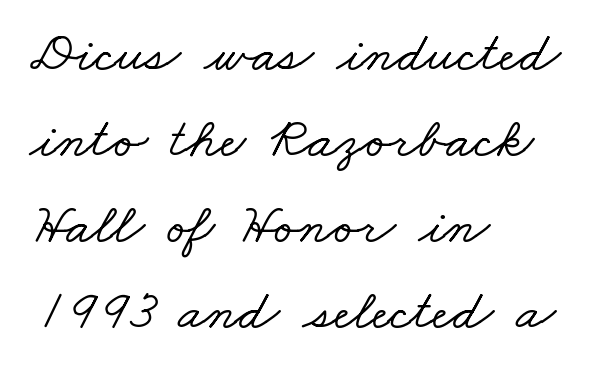
The image shows 57 px wide serif type; set left-aligned, normal line spacing (1.51x), normal letter spacing, not underlined; low stroke contrast and a small x-height.
